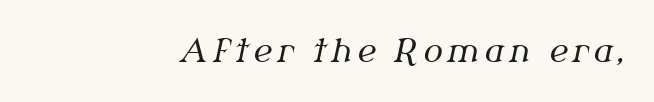
Honestly, there is no underline to notice here at all. Heaviness? Minimal to ordinary, like unemphasized prose. Each letter's strokes conclude with small projecting serifs. These lines are set flush right with a ragged left edge. Each letter keeps its own natural width here, so spacing adapts to shape.
